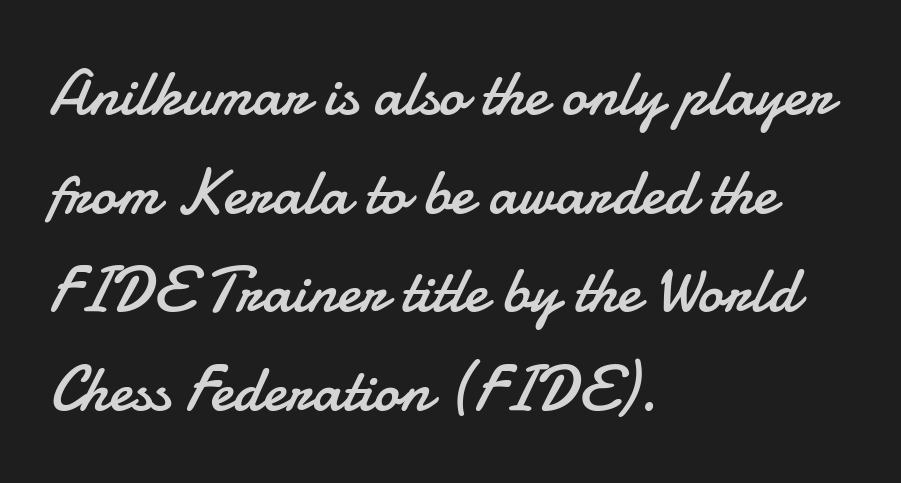
The characters display no serif detailing; their extremities are plain. Does extra space separate the letters? No, they use regular spacing. A typesetter would call this proportional, since set widths differ per character. Underline: absent.
